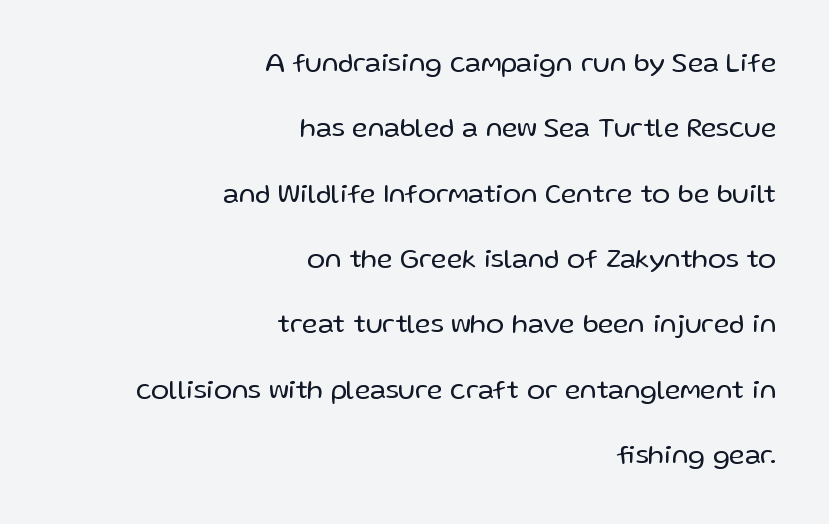
Q: Is the text bold? A: No.
Q: Is the text italic (slanted)? A: No, it is upright.
Q: Is the text underlined? A: No.
Q: How is the paragraph aligned? A: Right-aligned.
Q: Is the spacing between letters normal or unusually wide? A: Normal.
Q: Is the spacing between lines tight, normal or loose? A: Loose.
